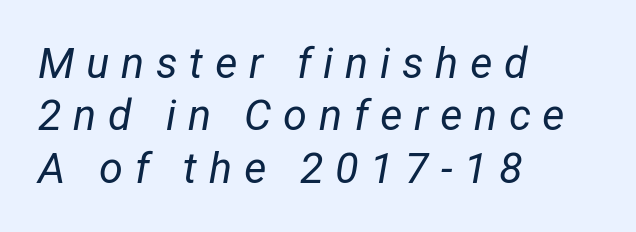
Q: Is the text bold? A: No.
Q: Is the text italic (slanted)? A: Yes, it leans right by about 12 degrees.
Q: Is the text underlined? A: No.
Q: How is the paragraph aligned? A: Left-aligned.
Q: Is the spacing between letters normal or unusually wide? A: Unusually wide.
Q: Width (condensed, normal, or wide)? A: Normal.
Q: Stroke contrast? A: Low.
Q: x-height? A: Medium.
Q: Monospaced? A: No.
